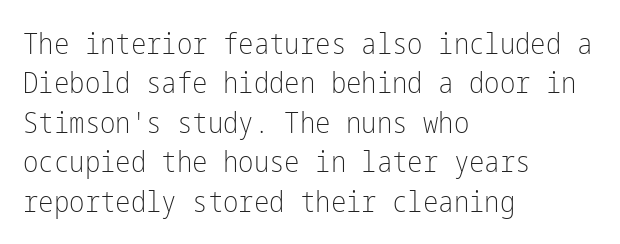
The image shows 29 px light, condensed sans-serif type, upright; set left-aligned, normal line spacing (1.36x), normal letter spacing, not underlined; low stroke contrast and a medium x-height.
